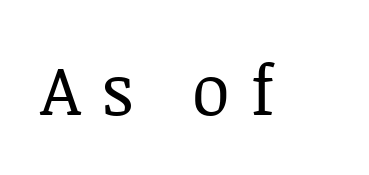
{"serif": "yes", "italic": "no", "bold": "no", "weight": "regular", "width": "normal", "stroke_contrast": "low", "x_height": "large", "monospaced": "no", "underline": "no", "letter_spacing": "wide", "letter_spacing_em": 0.29, "glyph_px": 69}
